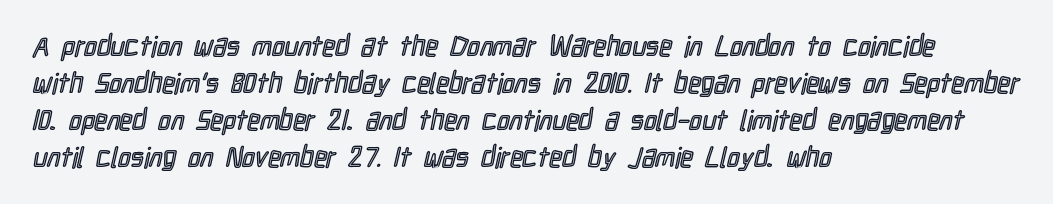
The image shows 28 px condensed type; set left-aligned, normal line spacing (1.32x), normal letter spacing, not underlined; a medium x-height.
